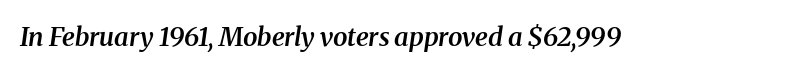
Q: Is the text bold? A: Semi-bold.
Q: Is the text italic (slanted)? A: Yes, it leans right by about 8 degrees.
Q: Is the text underlined? A: No.
Q: Is the spacing between letters normal or unusually wide? A: Normal.
